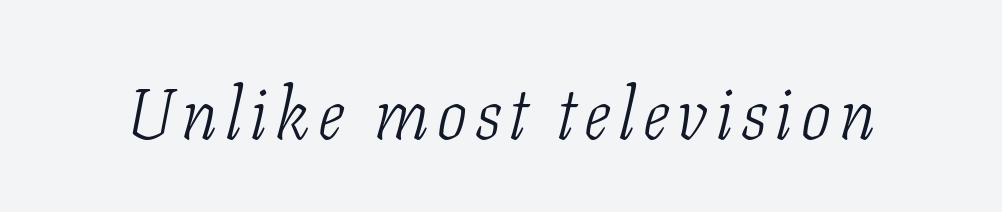
{"serif": "yes", "italic": "yes", "lean": "right", "slant_degrees": 11, "bold": "no", "weight": "light", "width": "condensed", "stroke_contrast": "low", "x_height": "medium", "monospaced": "no", "underline": "no", "glyph_px": 71}
